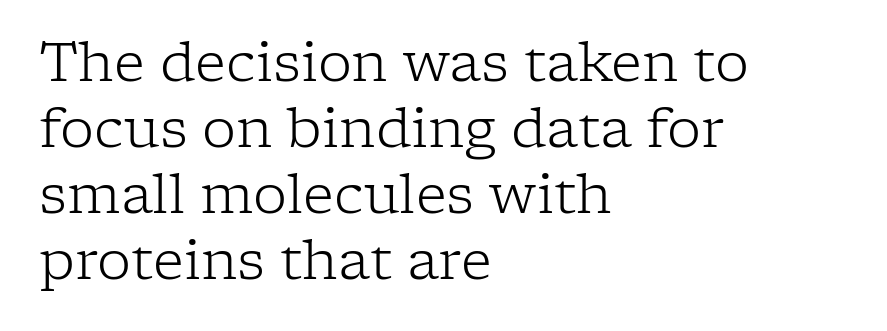
{"serif": "yes", "italic": "no", "bold": "no", "weight": "light", "width": "normal", "stroke_contrast": "low", "x_height": "medium", "monospaced": "no", "underline": "no", "align": "left", "line_spacing_ratio": 1.22, "letter_spacing": "normal", "letter_spacing_em": 0.0, "glyph_px": 54}
